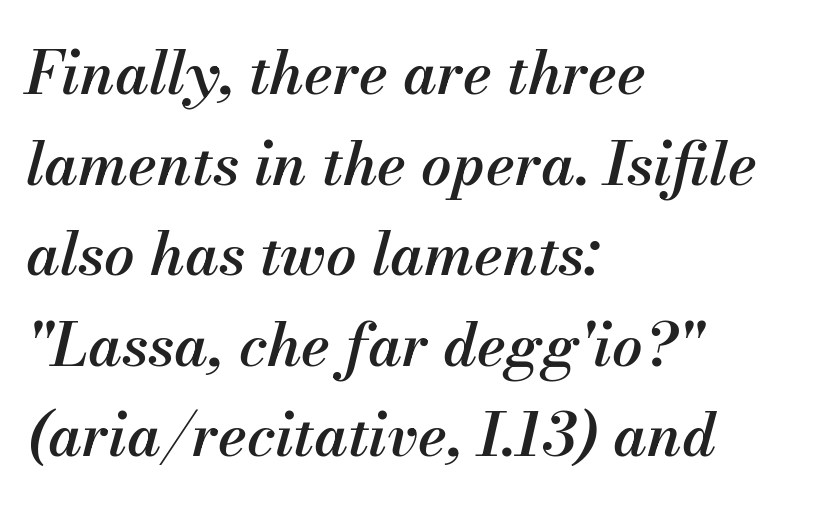
The image shows 60 px semibold type, italic (leaning right); set left-aligned, normal line spacing (1.51x), normal letter spacing, not underlined; medium stroke contrast and a small x-height.
